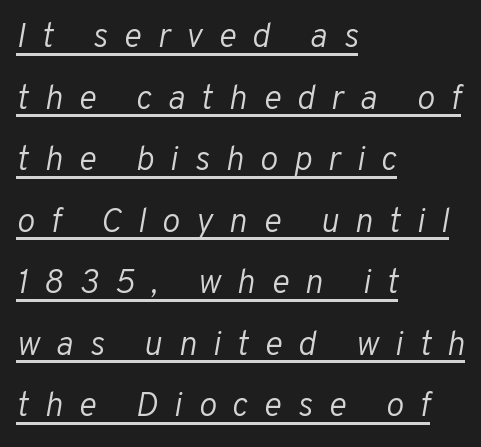
{"italic": "yes", "lean": "right", "slant_degrees": 10, "bold": "no", "weight": "light", "width": "normal", "stroke_contrast": "low", "x_height": "medium", "monospaced": "no", "underline": "yes", "align": "left", "line_spacing_ratio": 1.81, "letter_spacing": "wide", "letter_spacing_em": 0.47, "glyph_px": 34}
